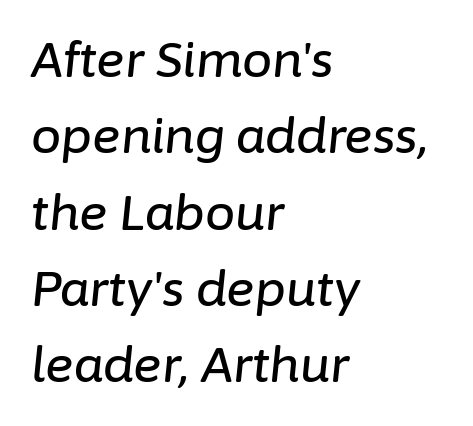
Q: Is the text italic (slanted)? A: Yes, it leans right by about 6 degrees.
Q: Is the text underlined? A: No.
Q: How is the paragraph aligned? A: Left-aligned.
Q: Is the spacing between letters normal or unusually wide? A: Normal.
Q: Is the spacing between lines tight, normal or loose? A: Normal.
Q: Width (condensed, normal, or wide)? A: Normal.
Q: Stroke contrast? A: Low.
Q: x-height? A: Medium.
Q: Monospaced? A: No.
